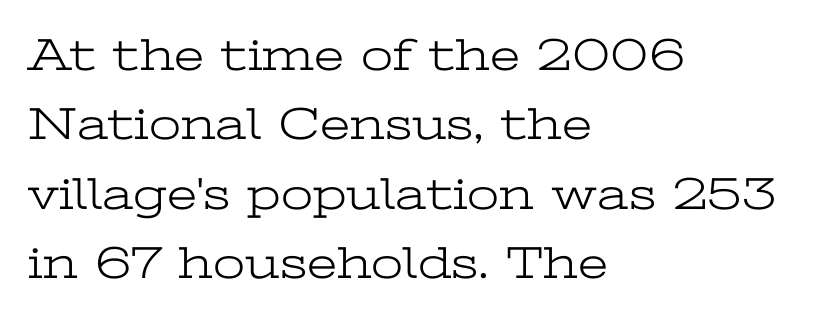
{"serif": "yes", "italic": "no", "bold": "no", "weight": "light", "width": "wide", "stroke_contrast": "low", "x_height": "medium", "monospaced": "no", "underline": "no", "align": "left", "line_spacing": "normal", "line_spacing_ratio": 1.51, "letter_spacing": "normal", "letter_spacing_em": 0.0, "glyph_px": 46}
